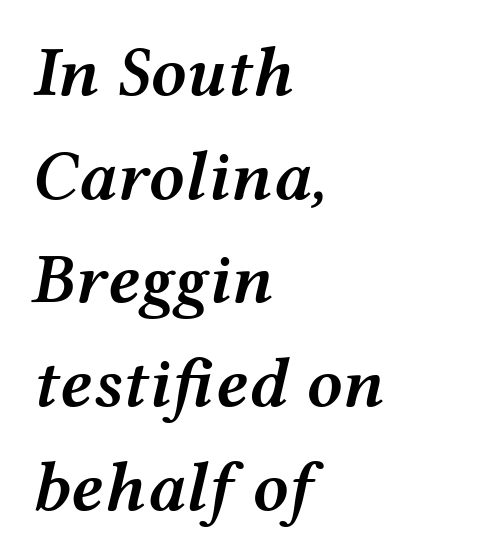
The image shows 71 px semibold, wide type, italic (leaning right); set left-aligned, normal line spacing (1.46x), normal letter spacing, not underlined; medium stroke contrast and a medium x-height.
